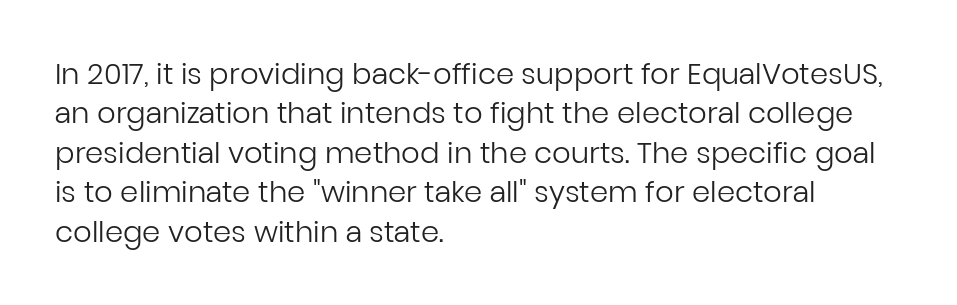
Q: Is the text bold? A: No.
Q: Is the text italic (slanted)? A: No, it is upright.
Q: Is the typeface a serif or a sans-serif typeface? A: Sans-serif.
Q: Is the text underlined? A: No.
Q: How is the paragraph aligned? A: Left-aligned.
Q: Is the spacing between letters normal or unusually wide? A: Normal.
Q: Is the spacing between lines tight, normal or loose? A: Normal.
Q: Width (condensed, normal, or wide)? A: Normal.
Q: Stroke contrast? A: Low.
Q: x-height? A: Medium.
Q: Monospaced? A: No.
